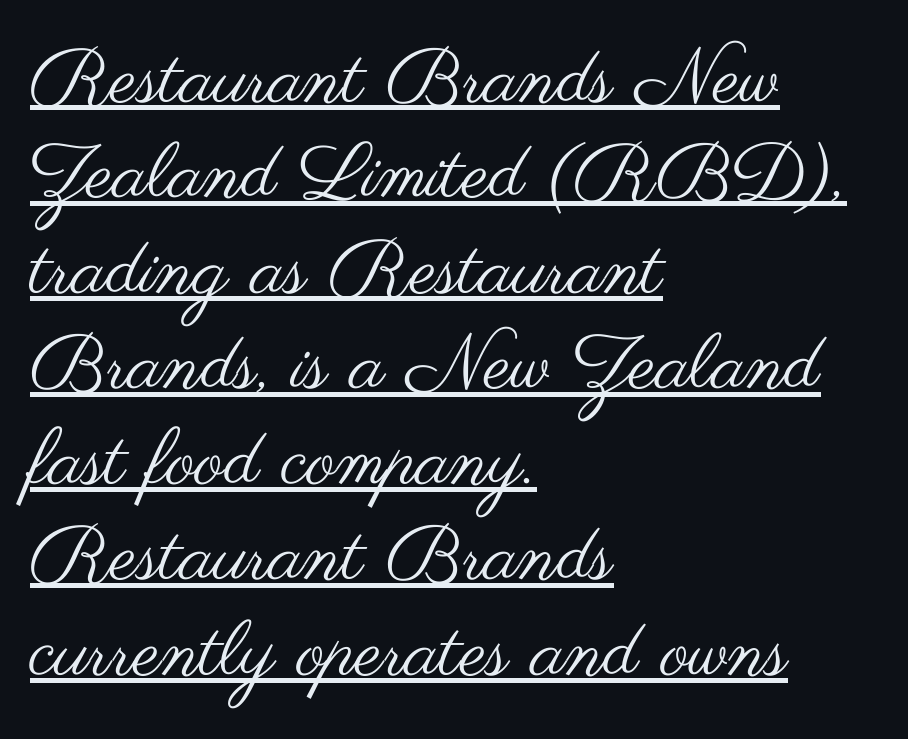
Q: Is the text bold? A: No.
Q: Is the text italic (slanted)? A: Yes.
Q: Is the typeface a serif or a sans-serif typeface? A: Sans-serif.
Q: Is the text underlined? A: Yes.
Q: How is the paragraph aligned? A: Left-aligned.
Q: Is the spacing between letters normal or unusually wide? A: Normal.
Q: Width (condensed, normal, or wide)? A: Wide.
Q: Stroke contrast? A: Medium.
Q: x-height? A: Small.
Q: Monospaced? A: No.
